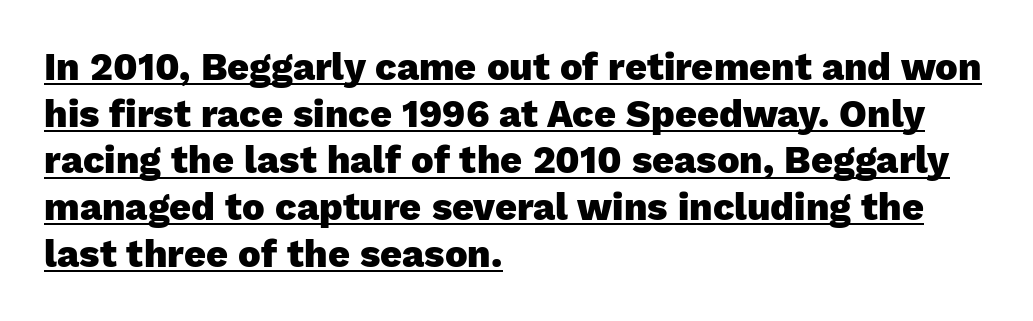
The image shows 38 px heavy sans-serif type, upright; set left-aligned, line spacing 1.23x, normal letter spacing, underlined; low stroke contrast and a medium x-height.
